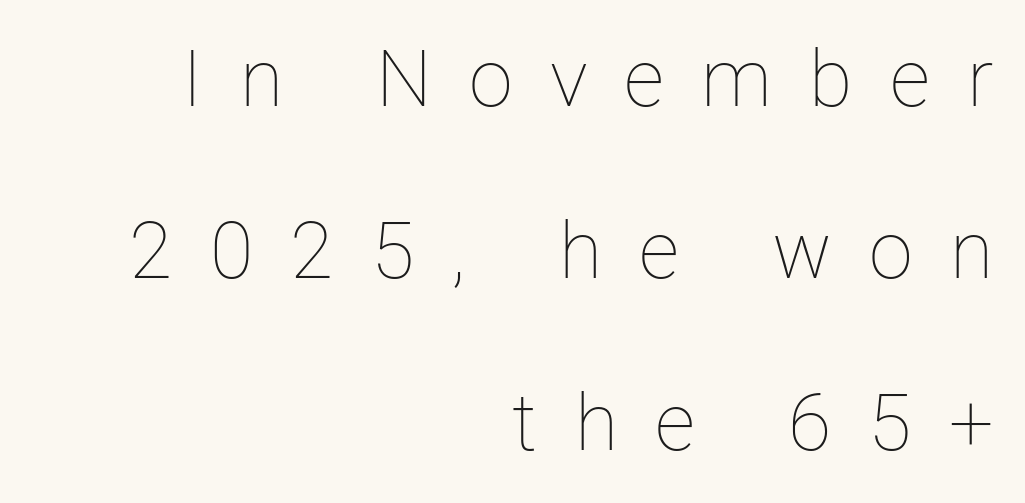
{"italic": "no", "bold": "no", "weight": "thin", "width": "normal", "stroke_contrast": "low", "x_height": "medium", "monospaced": "no", "underline": "no", "align": "right", "line_spacing": "loose", "line_spacing_ratio": 2.18, "letter_spacing": "wide", "letter_spacing_em": 0.47, "glyph_px": 79}
